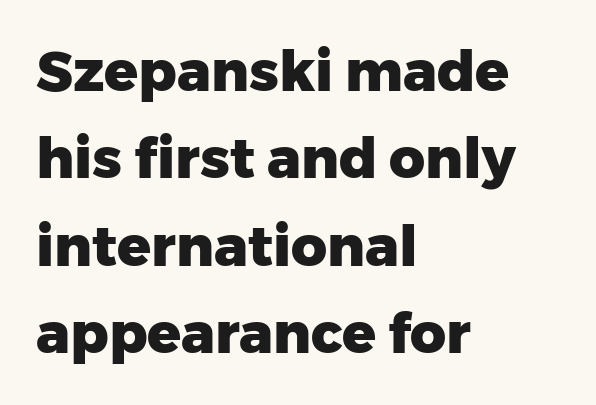
The image shows 56 px heavy sans-serif type, upright; set left-aligned, normal line spacing (1.56x), normal letter spacing, not underlined; low stroke contrast and a medium x-height.
